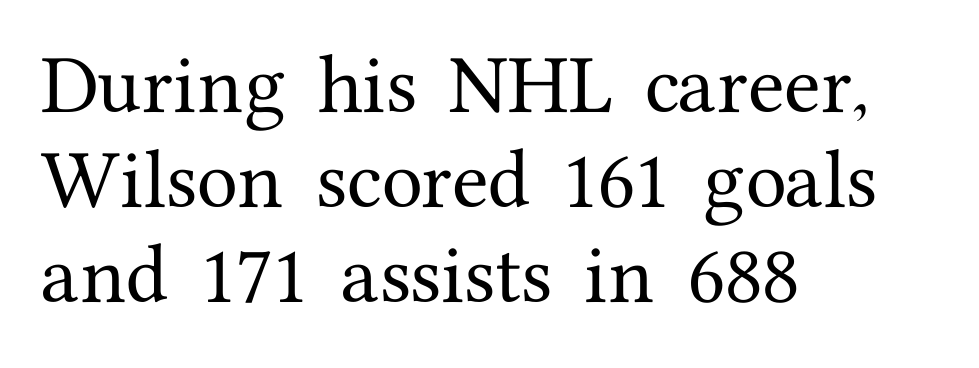
In terms of leading, this rendering sits right in the middle. These lines were composed using upright roman letters. Glance below the letters and you will spot only blank space. The letters advance in unequal steps, a hallmark of proportional type.
